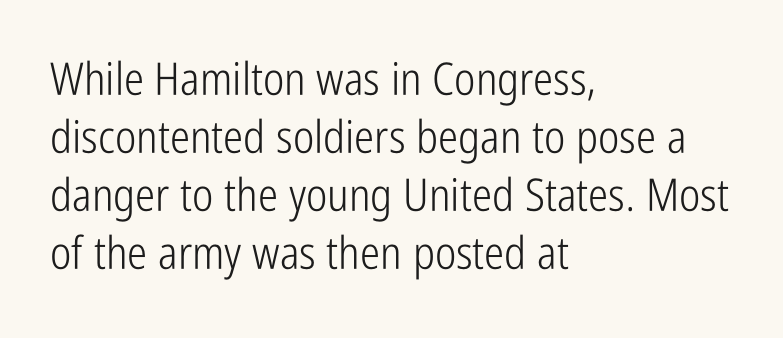
Descenders are the only things crossing below the line. Teacher's note: observe the even left margin — that is flush-left alignment. Do the characters align in a grid? No, the font is proportional. Students, note that the glyphs here touch the page at normal intervals. In terms of leading, this rendering sits right in the middle.
